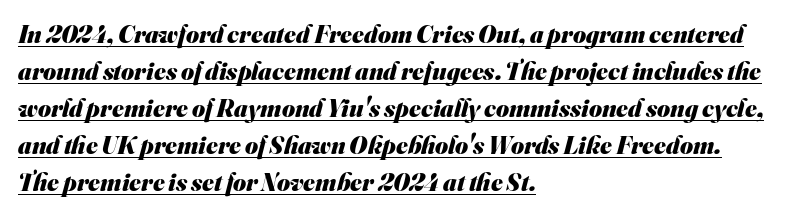
The image shows 25 px bold type; set left-aligned, normal line spacing (1.48x), normal letter spacing, underlined.
